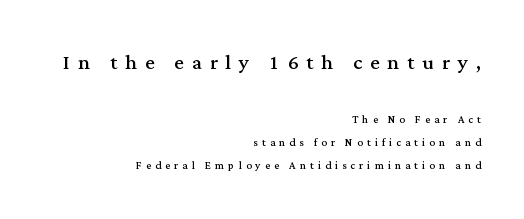
The image shows 27 px text type, upright; set right-aligned, normal line spacing (1.64x), unusually wide letter spacing (+0.29 em), not underlined; the first (top) block is 1.93x larger.
